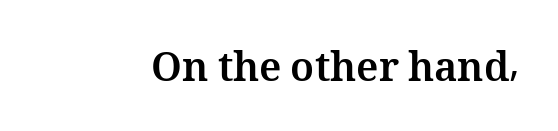
Q: Is the text bold? A: Yes.
Q: Is the text italic (slanted)? A: No, it is upright.
Q: Is the text underlined? A: No.
Q: Is the spacing between letters normal or unusually wide? A: Normal.
Q: Width (condensed, normal, or wide)? A: Normal.
Q: Stroke contrast? A: Medium.
Q: x-height? A: Medium.
Q: Monospaced? A: No.
